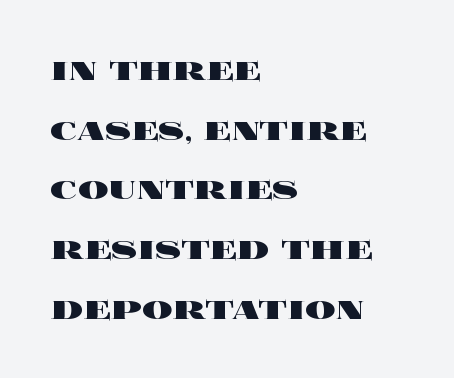
{"italic": "no", "bold": "yes", "weight": "heavy", "width": "wide", "x_height": "large", "monospaced": "no", "underline": "no", "align": "left", "line_spacing": "normal", "line_spacing_ratio": 1.57, "letter_spacing": "normal", "letter_spacing_em": 0.0, "glyph_px": 38}
